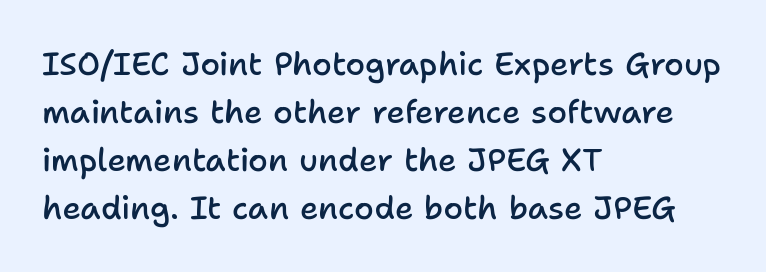
Q: Is the text bold? A: Semi-bold.
Q: Is the text italic (slanted)? A: No, it is upright.
Q: Is the typeface a serif or a sans-serif typeface? A: Sans-serif.
Q: Is the text underlined? A: No.
Q: How is the paragraph aligned? A: Left-aligned.
Q: Is the spacing between letters normal or unusually wide? A: Normal.
Q: Is the spacing between lines tight, normal or loose? A: Normal.
Q: Width (condensed, normal, or wide)? A: Normal.
Q: Stroke contrast? A: Low.
Q: x-height? A: Medium.
Q: Monospaced? A: No.
